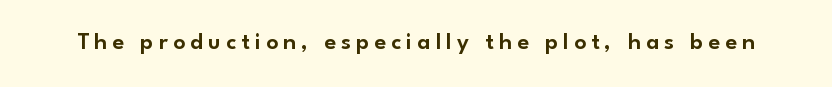
The image shows 24 px text type, upright; set unusually wide letter spacing (+0.21 em), not underlined.
